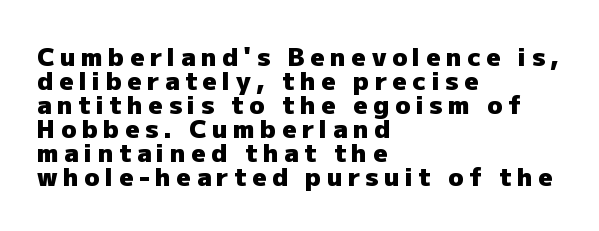
Q: Is the text bold? A: Yes.
Q: Is the text italic (slanted)? A: No, it is upright.
Q: Is the text underlined? A: No.
Q: How is the paragraph aligned? A: Left-aligned.
Q: Is the spacing between letters normal or unusually wide? A: Unusually wide.
Q: Is the spacing between lines tight, normal or loose? A: Tight.
